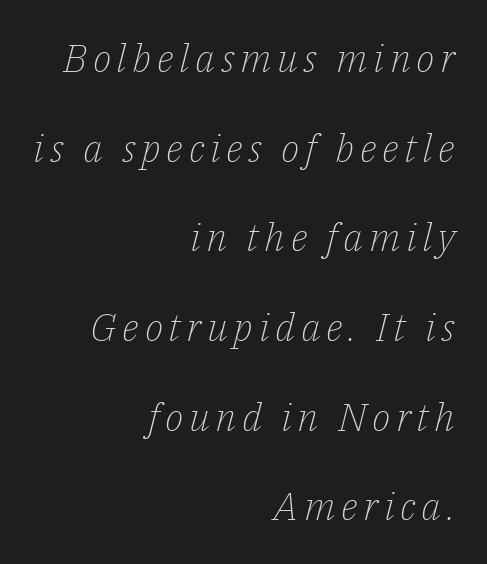
The image shows 39 px light serif type, italic (leaning right); set right-aligned, loose line spacing (2.3x), not underlined; low stroke contrast and a medium x-height.
